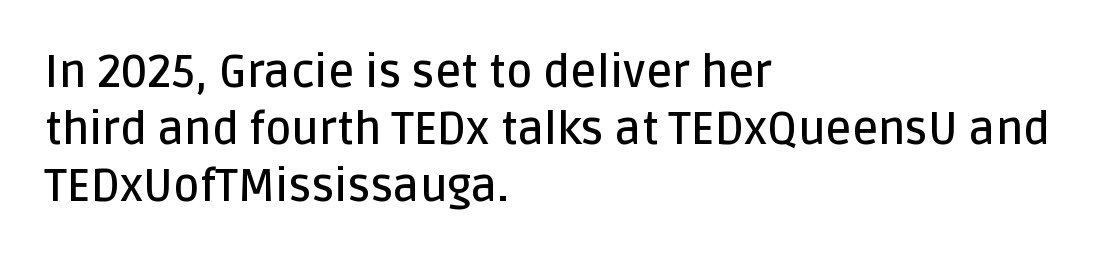
One glance says typical: line gaps are just what's usual. These lines were composed using upright roman letters. The paragraph shown leans on its left margin. Think of a printed novel: that variable character pitch is what you see here. Nothing unusual about the tracking: characters are spaced as the font intends.
